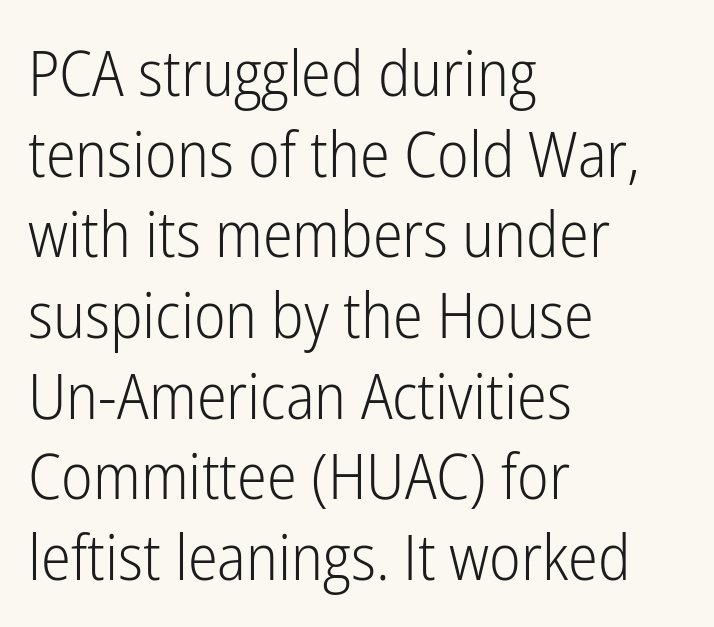
This sample has the flowing, uneven cadence of proportional lettering. Which margin do the lines hug? The left one — the right edge is uneven. Words float on clear page, feet unadorned. The lettering stays uniformly vertical, giving the passage a roman look. Classification — sans serif.
